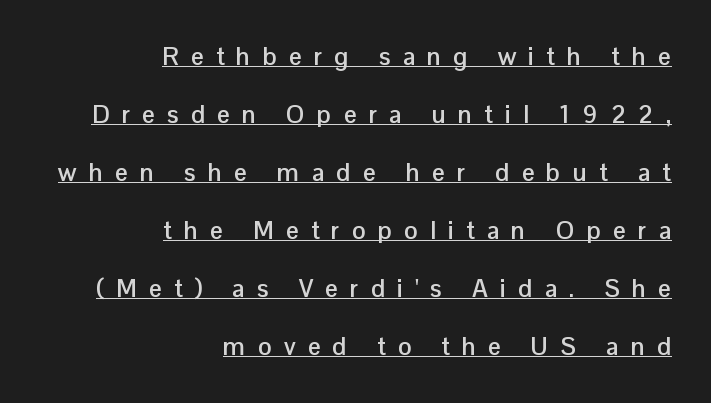
{"italic": "no", "bold": "yes", "underline": "yes", "align": "right", "line_spacing": "loose", "line_spacing_ratio": 2.32, "letter_spacing": "wide", "letter_spacing_em": 0.49, "glyph_px": 25}
